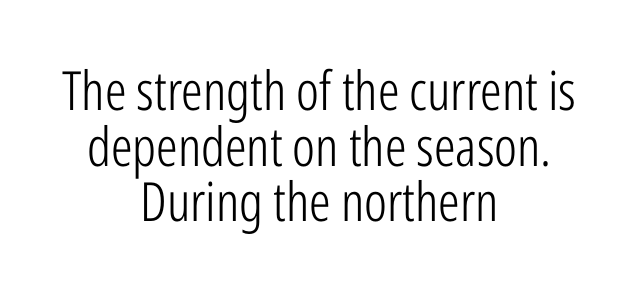
Q: Is the text bold? A: No.
Q: Is the text italic (slanted)? A: No, it is upright.
Q: Is the typeface a serif or a sans-serif typeface? A: Sans-serif.
Q: Is the text underlined? A: No.
Q: How is the paragraph aligned? A: Centered.
Q: Is the spacing between letters normal or unusually wide? A: Normal.
Q: Is the spacing between lines tight, normal or loose? A: Tight.
Q: Width (condensed, normal, or wide)? A: Condensed.
Q: Stroke contrast? A: Low.
Q: x-height? A: Medium.
Q: Monospaced? A: No.
